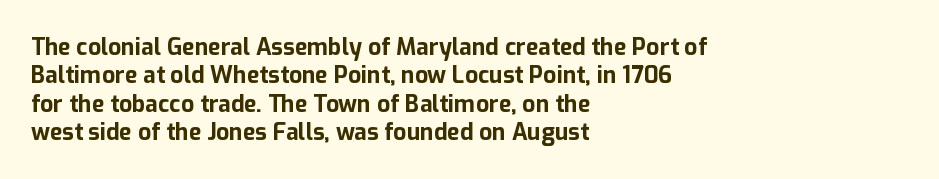
The image shows 23 px bold type, upright; set left-aligned, line spacing 1.23x, normal letter spacing, not underlined.
